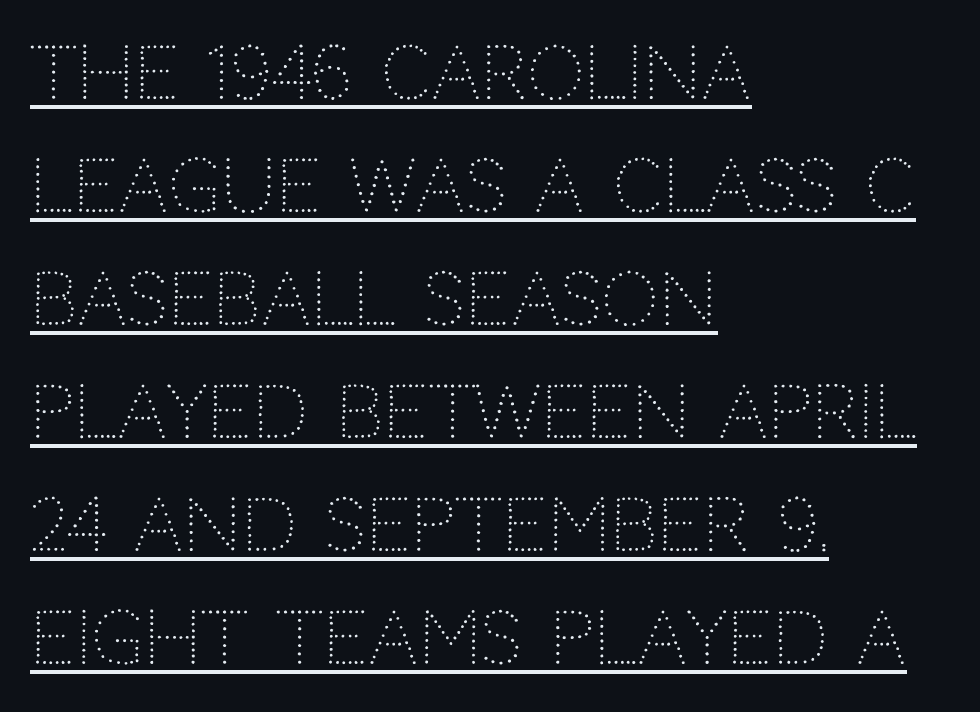
Q: Is the text bold? A: No.
Q: Is the text italic (slanted)? A: No, it is upright.
Q: Is the typeface a serif or a sans-serif typeface? A: Sans-serif.
Q: Is the text underlined? A: Yes.
Q: How is the paragraph aligned? A: Left-aligned.
Q: Is the spacing between letters normal or unusually wide? A: Normal.
Q: Is the spacing between lines tight, normal or loose? A: Normal.
Q: Width (condensed, normal, or wide)? A: Normal.
Q: Stroke contrast? A: Low.
Q: x-height? A: Large.
Q: Monospaced? A: No.
